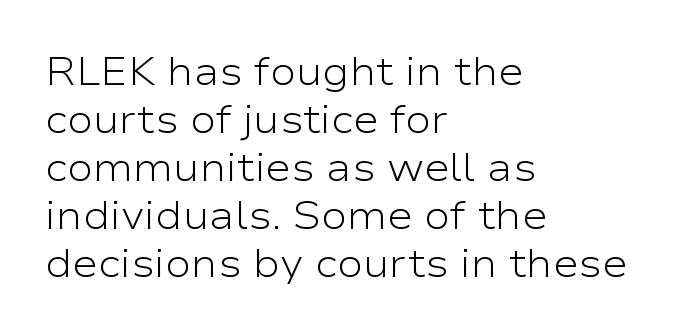
Q: Is the text bold? A: No.
Q: Is the text italic (slanted)? A: No, it is upright.
Q: Is the typeface a serif or a sans-serif typeface? A: Sans-serif.
Q: Is the text underlined? A: No.
Q: How is the paragraph aligned? A: Left-aligned.
Q: Is the spacing between letters normal or unusually wide? A: Normal.
Q: Width (condensed, normal, or wide)? A: Wide.
Q: Stroke contrast? A: Low.
Q: x-height? A: Medium.
Q: Monospaced? A: No.
